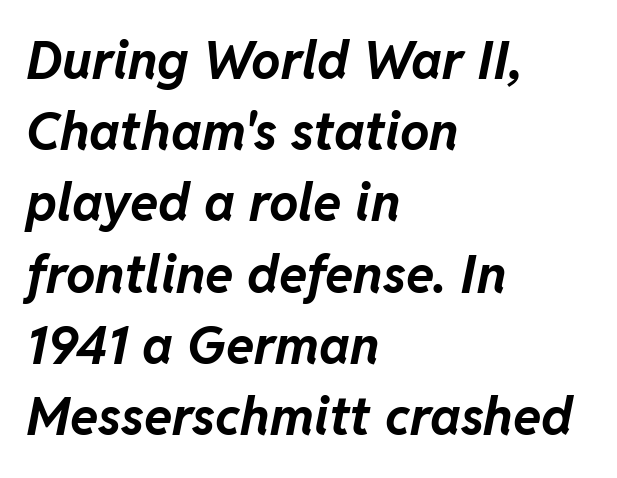
Q: Is the text bold? A: Yes.
Q: Is the text italic (slanted)? A: Yes, it leans right by about 11 degrees.
Q: Is the text underlined? A: No.
Q: How is the paragraph aligned? A: Left-aligned.
Q: Is the spacing between letters normal or unusually wide? A: Normal.
Q: Is the spacing between lines tight, normal or loose? A: Normal.
Q: Width (condensed, normal, or wide)? A: Normal.
Q: Stroke contrast? A: Low.
Q: x-height? A: Medium.
Q: Monospaced? A: No.
